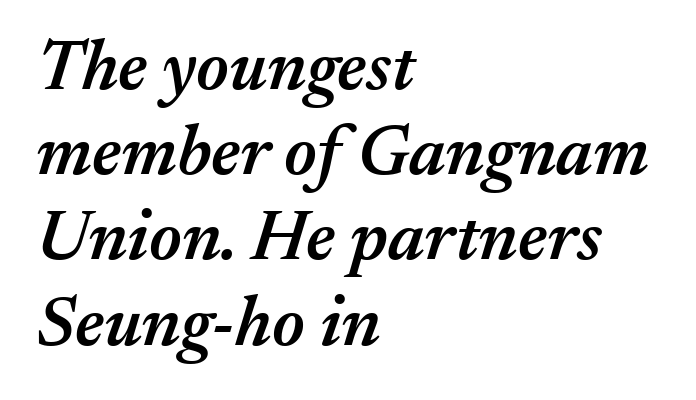
The image shows 71 px semibold type, italic (leaning right); set left-aligned, line spacing 1.2x, normal letter spacing, not underlined; medium stroke contrast and a medium x-height.
